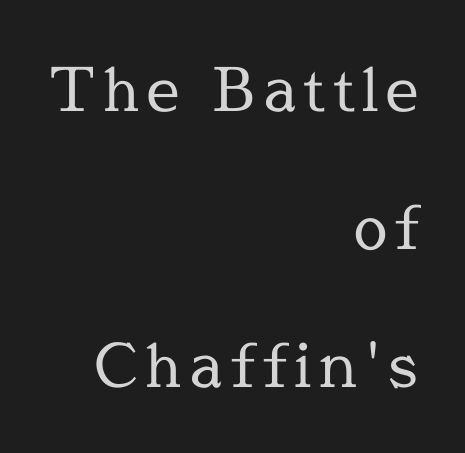
The cut favours lightness, reaching ordinary text weight at its darkest. Is there any slant? The stems are plumb. Only glyphs here, with clear space below each row. Each letter keeps its own natural width here, so spacing adapts to shape. Rows of type keep a wide berth in the vertical direction. This sample uses a serif face.
